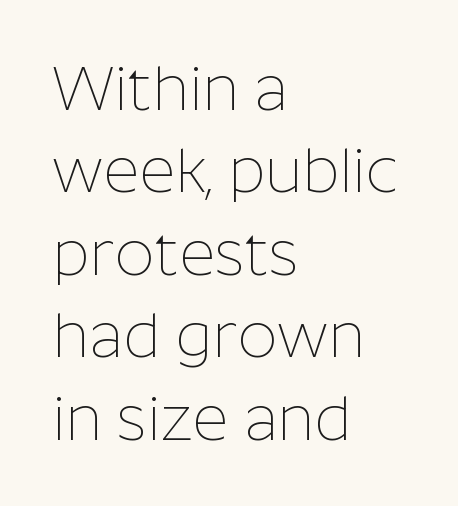
This rendering employs a face without finishing strokes, i.e., a sans-serif. This sample has the flowing, uneven cadence of proportional lettering. Whoever set this chose a conventional vertical rhythm. Default kerning and tracking; the words read as compact shapes.
